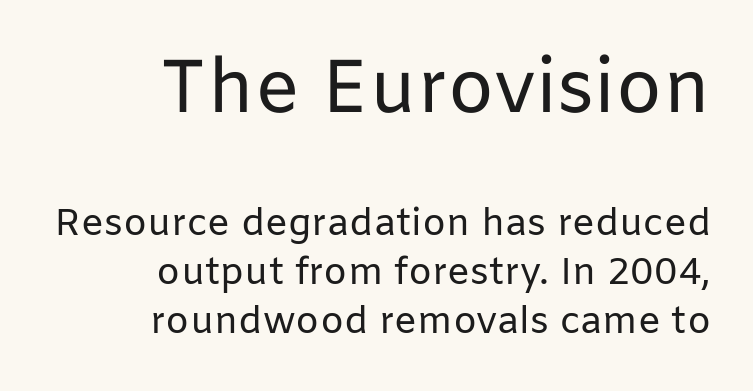
{"serif": "no", "italic": "no", "bold": "no", "weight": "regular", "width": "normal", "stroke_contrast": "low", "x_height": "medium", "monospaced": "no", "underline": "no", "align": "right", "line_spacing": "normal", "line_spacing_ratio": 1.29, "letter_spacing": "normal", "letter_spacing_em": 0.0, "larger_block": "first", "size_ratio": 1.97, "glyph_px": 75}
